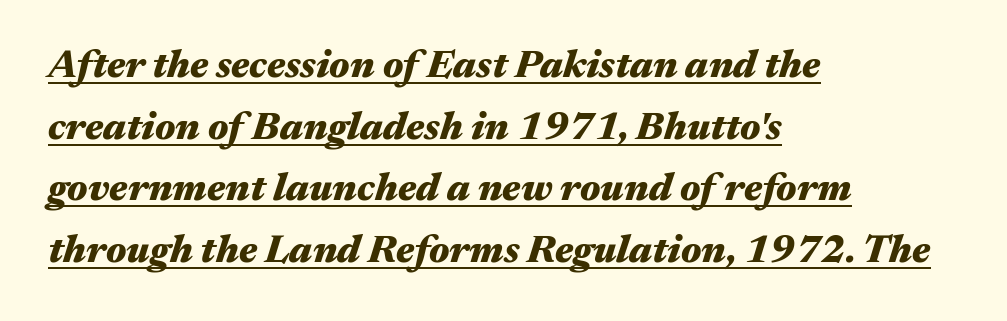
The image shows 39 px heavy, wide type, italic (leaning right); set left-aligned, normal line spacing (1.58x), normal letter spacing, underlined; medium stroke contrast and a medium x-height.
